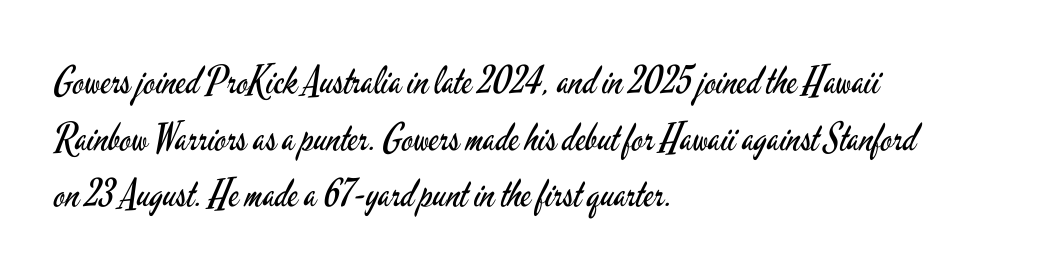
{"serif": "no", "bold": "no", "weight": "regular", "width": "condensed", "stroke_contrast": "low", "x_height": "small", "monospaced": "no", "underline": "no", "align": "left", "line_spacing": "normal", "line_spacing_ratio": 1.49, "letter_spacing": "normal", "letter_spacing_em": 0.0, "glyph_px": 38}
